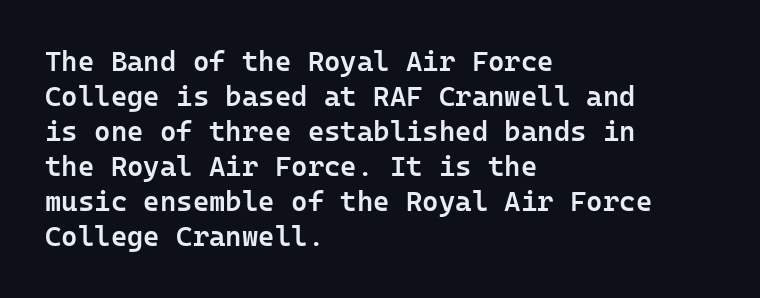
The image shows 28 px semibold sans-serif type, upright; set left-aligned, normal line spacing (1.25x), normal letter spacing, not underlined; low stroke contrast and a medium x-height.
